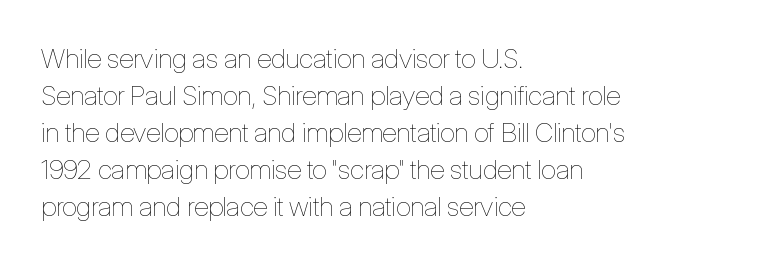
The image shows 27 px text type, upright; set left-aligned, normal line spacing (1.37x), normal letter spacing, not underlined.
